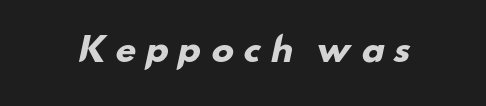
{"serif": "no", "bold": "yes", "weight": "heavy", "width": "wide", "stroke_contrast": "low", "x_height": "small", "monospaced": "no", "underline": "no", "letter_spacing": "wide", "letter_spacing_em": 0.25, "glyph_px": 33}
